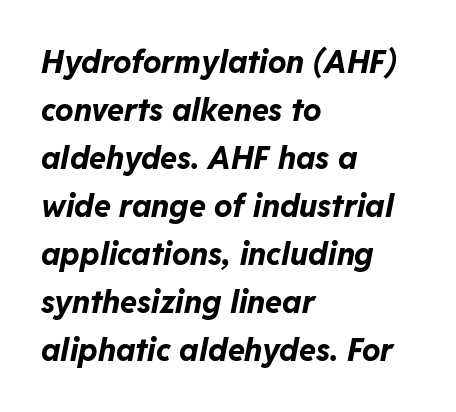
{"italic": "yes", "lean": "right", "slant_degrees": 11, "bold": "yes", "weight": "bold", "width": "normal", "stroke_contrast": "low", "x_height": "medium", "monospaced": "no", "underline": "no", "align": "left", "line_spacing": "normal", "line_spacing_ratio": 1.55, "letter_spacing": "normal", "letter_spacing_em": 0.0, "glyph_px": 31}
